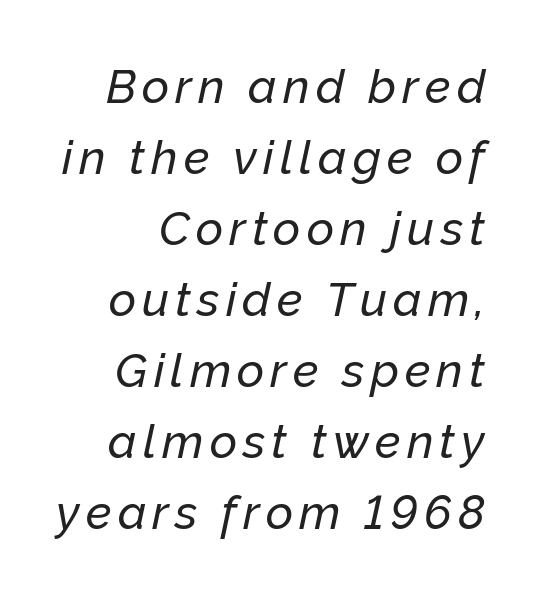
The image shows 47 px text type, italic (leaning right); set right-aligned, normal line spacing (1.51x), not underlined; low stroke contrast and a medium x-height.
